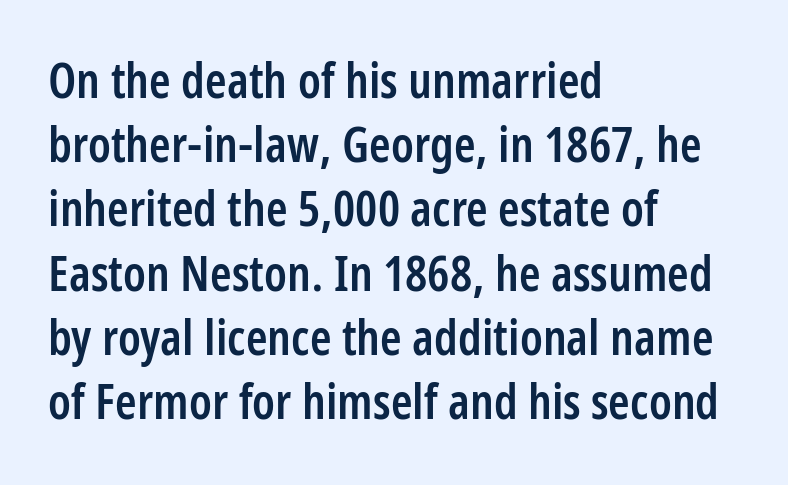
All the whitespace from short lines collects on the right. A normal amount of white space separates one row of letters from the next. Italic? Not at all — the glyphs are vertical. What weight is shown? A semibold, between regular and bold. The designer went with a sans here, leaving each stem footless. Clear beneath every line of the passage.
